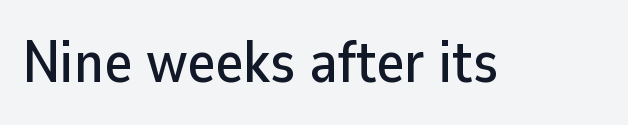
The horizontal fit of the characters is conventional and even. The face used here is proportionally spaced, like ordinary book or web type. To sum up the face: it is a sans, with no serifs. This is roman type, the default non-slanted kind. The area under the type is left untouched.
